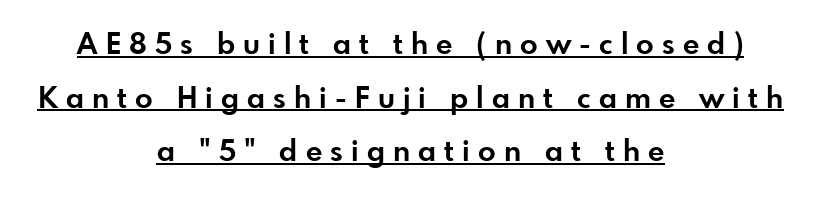
{"serif": "no", "italic": "no", "bold": "yes", "weight": "bold", "width": "normal", "stroke_contrast": "low", "x_height": "small", "monospaced": "no", "underline": "yes", "align": "center", "line_spacing_ratio": 1.85, "letter_spacing": "wide", "letter_spacing_em": 0.28, "glyph_px": 29}
